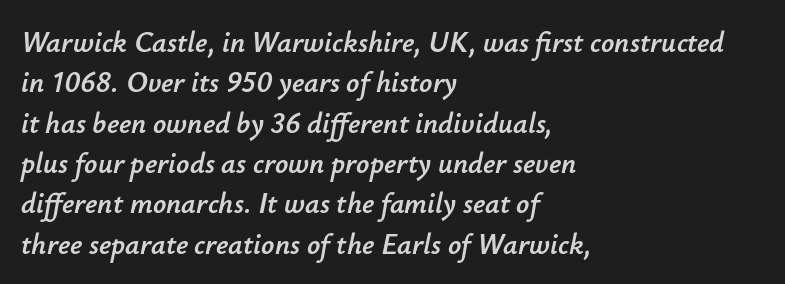
Q: Is the text italic (slanted)? A: Yes, it leans right by about 12 degrees.
Q: Is the text underlined? A: No.
Q: How is the paragraph aligned? A: Left-aligned.
Q: Is the spacing between letters normal or unusually wide? A: Normal.
Q: Is the spacing between lines tight, normal or loose? A: Normal.
Q: Width (condensed, normal, or wide)? A: Normal.
Q: Stroke contrast? A: Low.
Q: x-height? A: Small.
Q: Monospaced? A: No.
